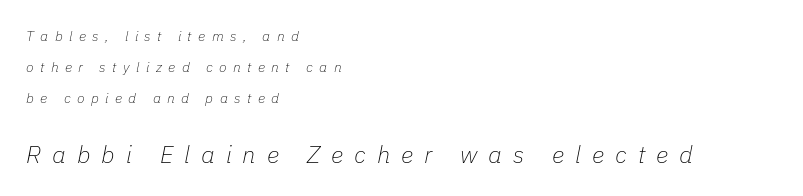
The image shows 24 px text type, italic (leaning right); set left-aligned, loose line spacing (2.2x), unusually wide letter spacing (+0.46 em), not underlined; the second (bottom) block is 1.71x larger.
